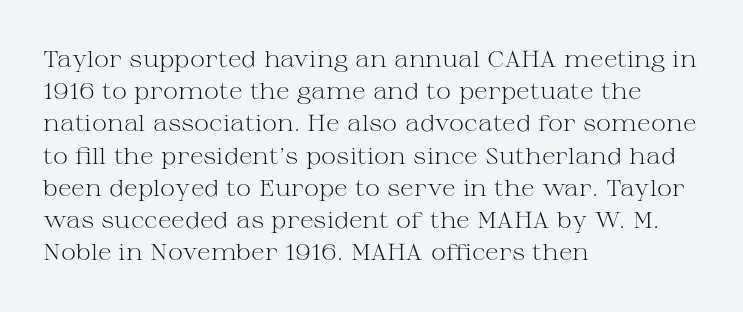
Q: Is the text bold? A: No.
Q: Is the text italic (slanted)? A: No, it is upright.
Q: Is the text underlined? A: No.
Q: How is the paragraph aligned? A: Left-aligned.
Q: Is the spacing between letters normal or unusually wide? A: Normal.
Q: Is the spacing between lines tight, normal or loose? A: Normal.
